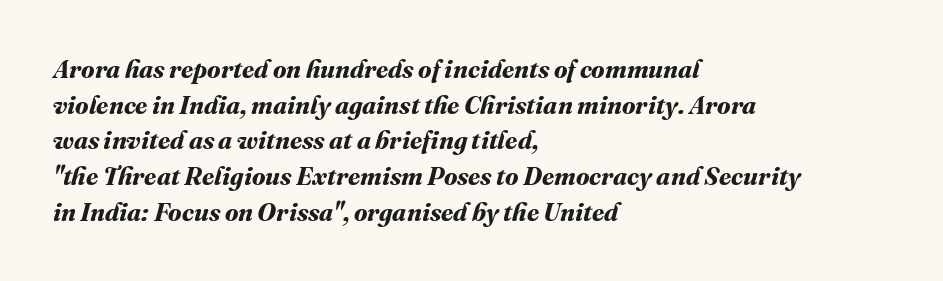
{"bold": "yes", "underline": "no", "align": "left", "line_spacing": "normal", "line_spacing_ratio": 1.43, "letter_spacing": "normal", "letter_spacing_em": 0.0, "glyph_px": 25}
